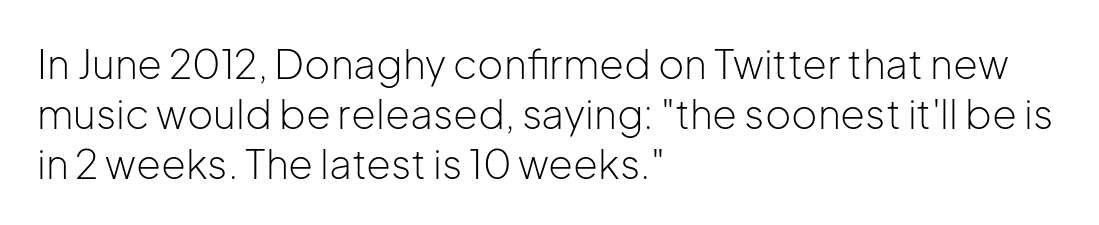
Q: Is the text bold? A: No.
Q: Is the text italic (slanted)? A: No, it is upright.
Q: Is the typeface a serif or a sans-serif typeface? A: Sans-serif.
Q: Is the text underlined? A: No.
Q: How is the paragraph aligned? A: Left-aligned.
Q: Is the spacing between letters normal or unusually wide? A: Normal.
Q: Is the spacing between lines tight, normal or loose? A: Normal.
Q: Width (condensed, normal, or wide)? A: Normal.
Q: Stroke contrast? A: Low.
Q: x-height? A: Medium.
Q: Monospaced? A: No.
